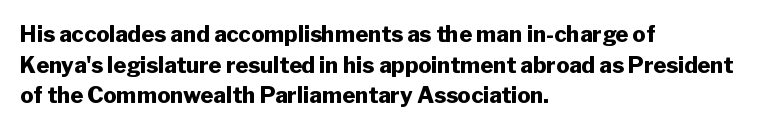
Q: Is the text bold? A: Yes.
Q: Is the text italic (slanted)? A: No, it is upright.
Q: Is the text underlined? A: No.
Q: How is the paragraph aligned? A: Left-aligned.
Q: Is the spacing between letters normal or unusually wide? A: Normal.
Q: Is the spacing between lines tight, normal or loose? A: Normal.
